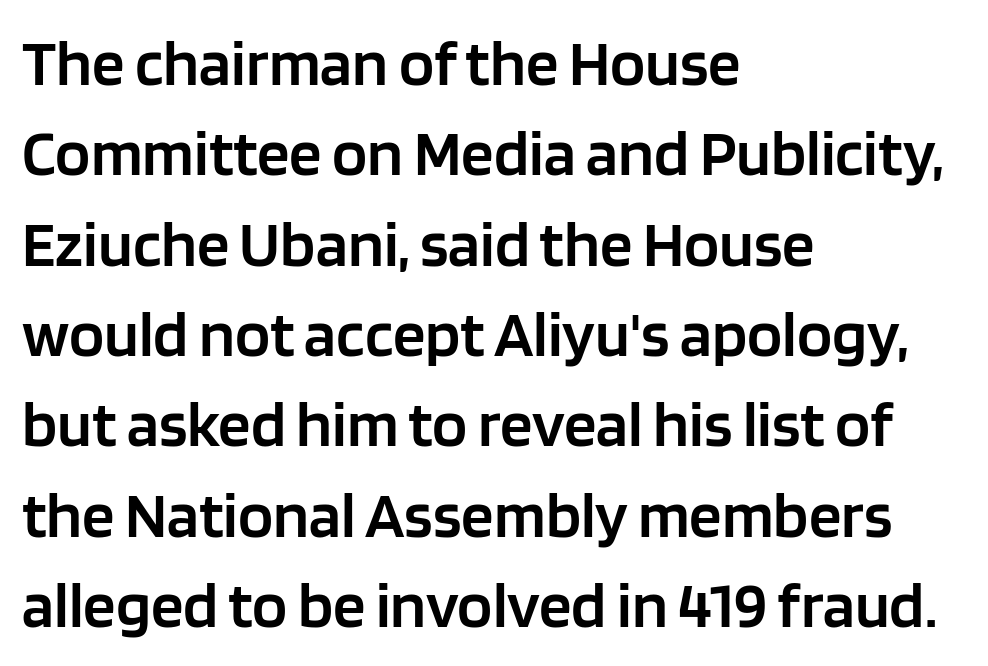
Each letter's strokes conclude bluntly, with no projecting serifs. The letters stand upright; this is a roman face. Nobody drew a line under any word here. I'd describe the lettering as semibold — firm but not a full bold. The vertical gap from one line to the next is medium.
